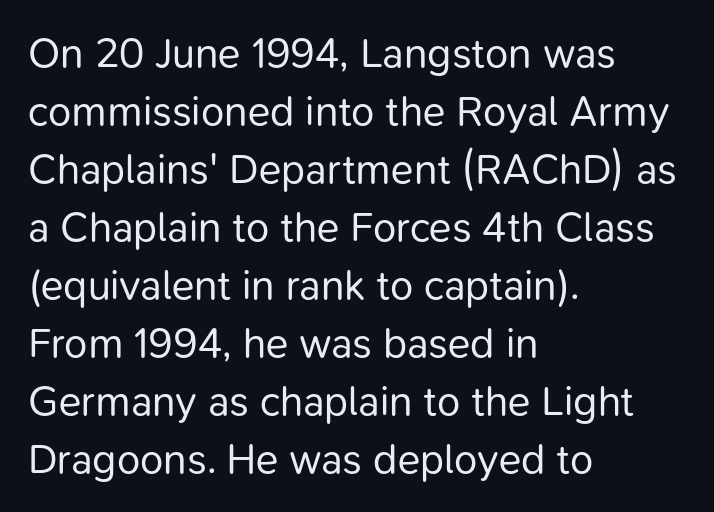
Q: Is the text bold? A: No.
Q: Is the text italic (slanted)? A: No, it is upright.
Q: Is the typeface a serif or a sans-serif typeface? A: Sans-serif.
Q: Is the text underlined? A: No.
Q: How is the paragraph aligned? A: Left-aligned.
Q: Is the spacing between letters normal or unusually wide? A: Normal.
Q: Is the spacing between lines tight, normal or loose? A: Normal.
Q: Width (condensed, normal, or wide)? A: Normal.
Q: Stroke contrast? A: Low.
Q: x-height? A: Medium.
Q: Monospaced? A: No.
